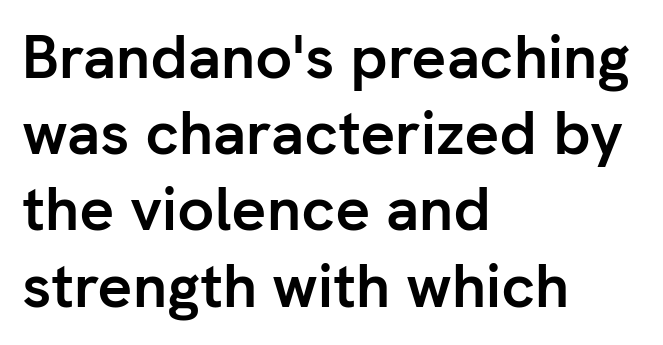
Q: Is the text bold? A: Yes.
Q: Is the text italic (slanted)? A: No, it is upright.
Q: Is the typeface a serif or a sans-serif typeface? A: Sans-serif.
Q: Is the text underlined? A: No.
Q: How is the paragraph aligned? A: Left-aligned.
Q: Is the spacing between letters normal or unusually wide? A: Normal.
Q: Is the spacing between lines tight, normal or loose? A: Normal.
Q: Width (condensed, normal, or wide)? A: Normal.
Q: Stroke contrast? A: Low.
Q: x-height? A: Medium.
Q: Monospaced? A: No.
